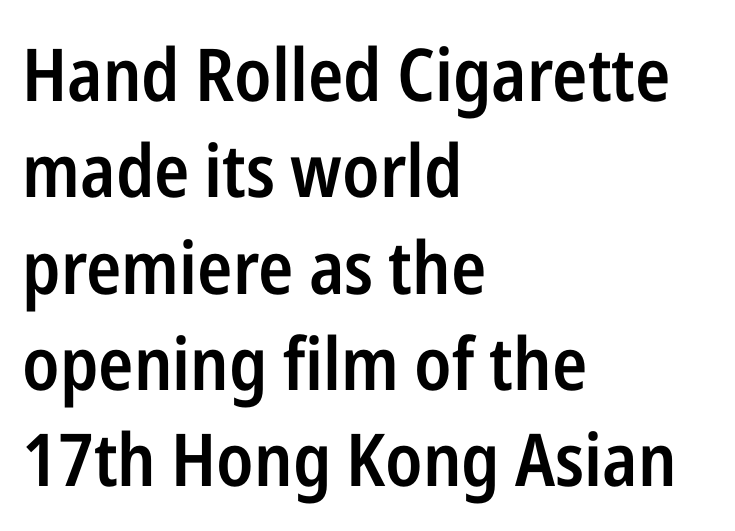
What weight is shown? A semibold, between regular and bold. Do the characters align in a grid? No, the font is proportional. No extra tracking has been applied to these lines. This sample uses an upright cut, with every glyph sitting square on the baseline.
